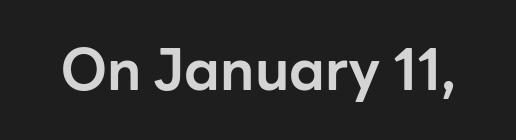
The image shows 56 px bold sans-serif type, upright; set normal letter spacing, not underlined; low stroke contrast and a medium x-height.
